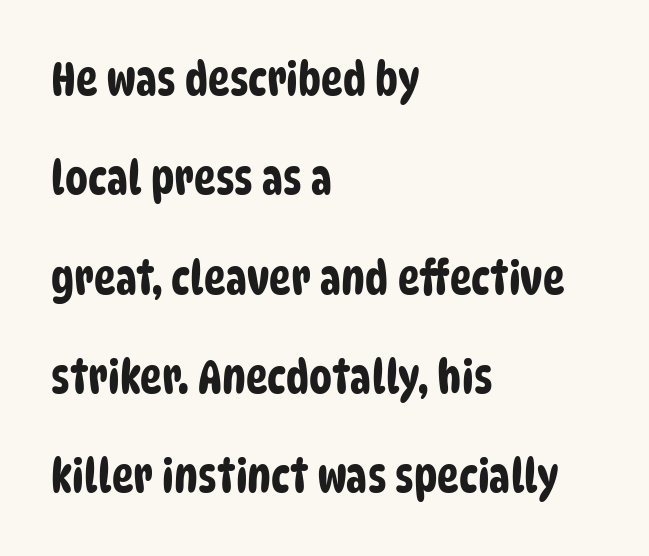
{"serif": "no", "width": "condensed", "stroke_contrast": "low", "x_height": "large", "monospaced": "no", "underline": "no", "align": "left", "line_spacing": "loose", "line_spacing_ratio": 2.16, "letter_spacing": "normal", "letter_spacing_em": 0.0, "glyph_px": 46}
